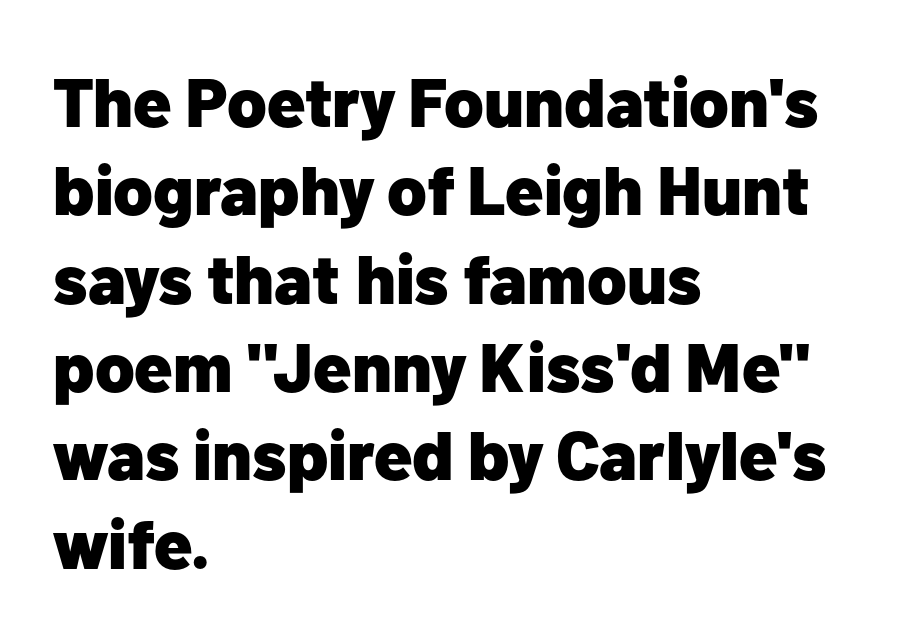
Q: Is the text bold? A: Yes.
Q: Is the text italic (slanted)? A: No, it is upright.
Q: Is the typeface a serif or a sans-serif typeface? A: Sans-serif.
Q: Is the text underlined? A: No.
Q: How is the paragraph aligned? A: Left-aligned.
Q: Is the spacing between letters normal or unusually wide? A: Normal.
Q: Is the spacing between lines tight, normal or loose? A: Normal.
Q: Width (condensed, normal, or wide)? A: Normal.
Q: Stroke contrast? A: Low.
Q: x-height? A: Medium.
Q: Monospaced? A: No.
